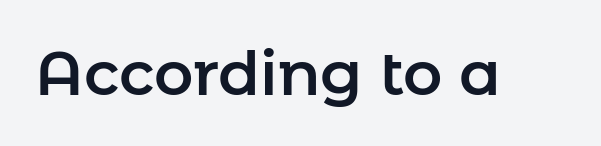
Q: Is the text italic (slanted)? A: No, it is upright.
Q: Is the typeface a serif or a sans-serif typeface? A: Sans-serif.
Q: Is the text underlined? A: No.
Q: Is the spacing between letters normal or unusually wide? A: Normal.
Q: Width (condensed, normal, or wide)? A: Normal.
Q: Stroke contrast? A: Low.
Q: x-height? A: Medium.
Q: Monospaced? A: No.
